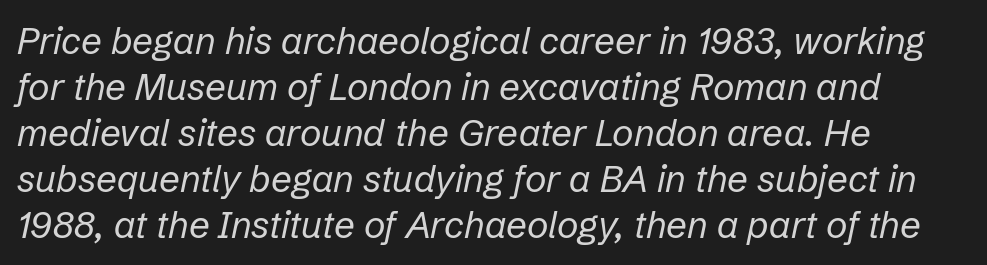
The face used here is proportionally spaced, like ordinary book or web type. The area under the type is left untouched. Weight class: somewhere from thin through regular. The gaps between neighbouring characters are ordinary and unremarkable. The typography opts for an oblique posture over an upright one. Notice how the passage keeps a crisp vertical edge on the left only.
